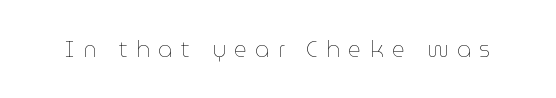
The image shows 22 px text type, upright; set unusually wide letter spacing (+0.38 em), not underlined.
